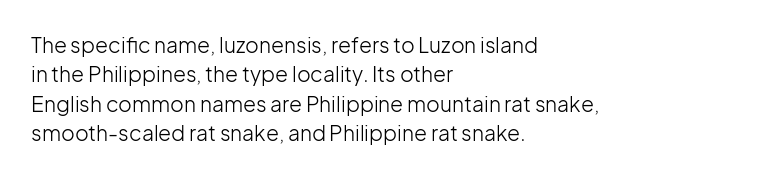
A clean baseline with only descenders dipping below it. If you drew a line through each stem, it would be perfectly vertical. Honestly, the row spacing looks completely unremarkable. Is this a heavy cut? Hardly; it is regular or lighter.
